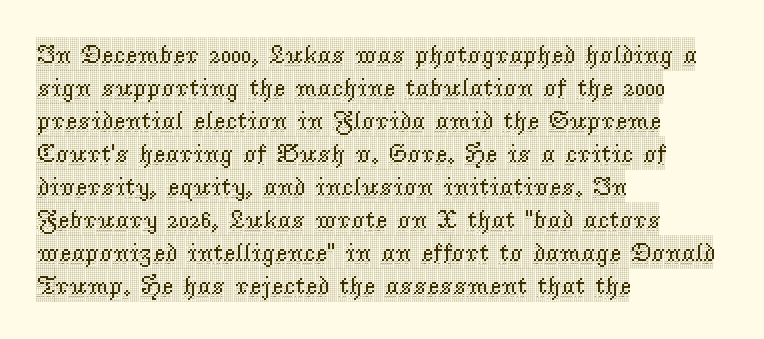
The image shows 26 px text type, upright; set left-aligned, normal line spacing (1.27x), normal letter spacing, not underlined.
